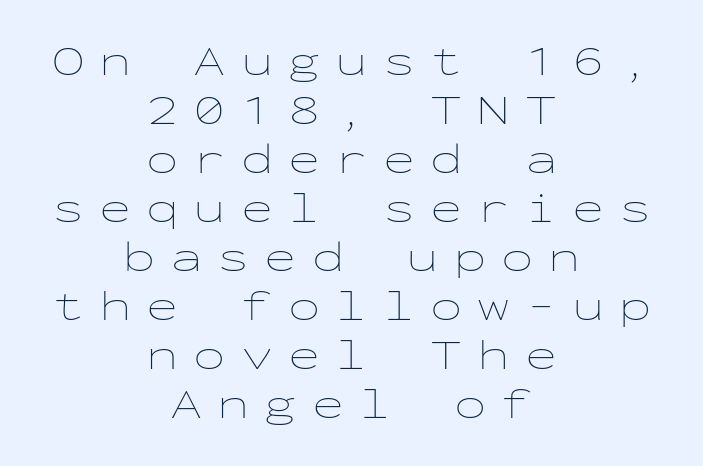
The letters march in equal steps, a hallmark of fixed-pitch type. Caption: face not bold, strokes unweighted. Lines of text with bare space underneath. Nope, not italic — everything's standing straight.
